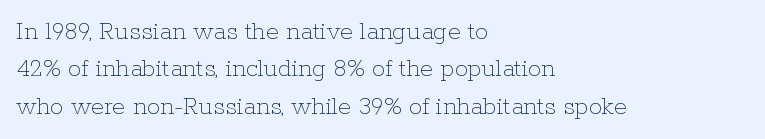
Interline gaps are of average width in this sample. Inter-character spacing is left at the font's built-in metrics. If you drew a line through each stem, it would be perfectly vertical. Words float on clear page, feet unadorned. Each line starts at the same left margin while the right side varies.
